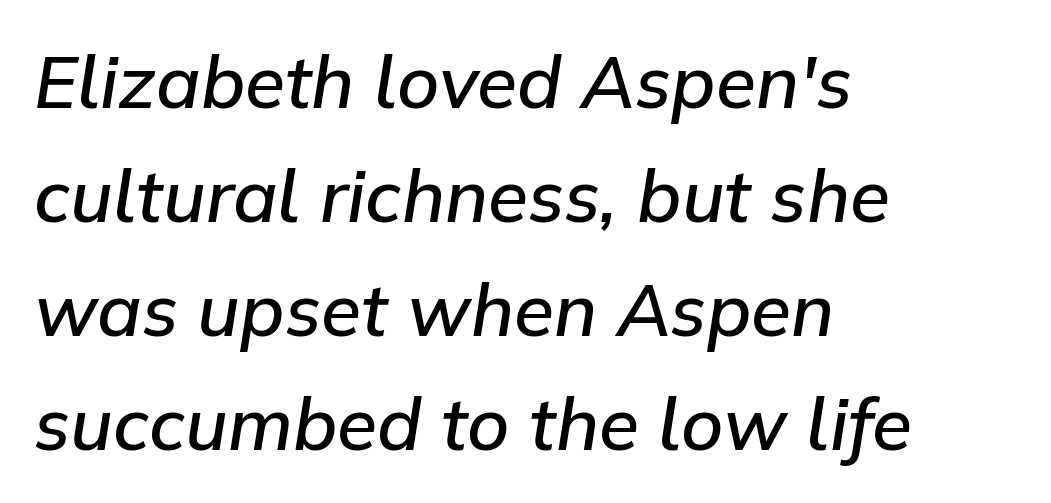
{"italic": "yes", "lean": "right", "slant_degrees": 9, "bold": "semi", "weight": "semibold", "width": "normal", "stroke_contrast": "low", "x_height": "medium", "monospaced": "no", "underline": "no", "align": "left", "line_spacing": "normal", "line_spacing_ratio": 1.56, "letter_spacing": "normal", "letter_spacing_em": 0.0, "glyph_px": 73}
